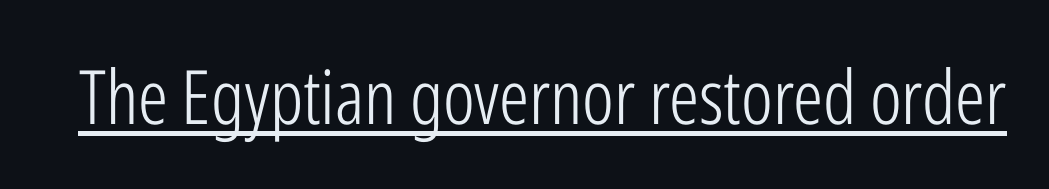
The image shows 75 px light, condensed sans-serif type, upright; set normal letter spacing, underlined; low stroke contrast and a medium x-height.
